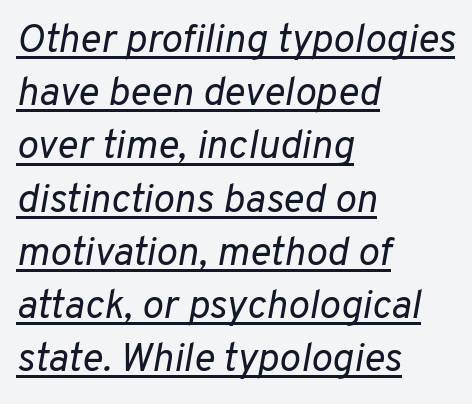
The image shows 40 px regular-weight type, italic (leaning right); set left-aligned, normal line spacing (1.33x), normal letter spacing, underlined; low stroke contrast and a medium x-height.
